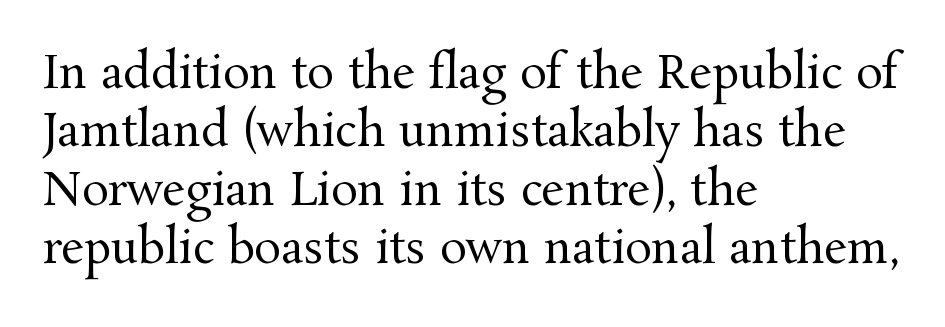
The image shows 45 px regular-weight serif type, upright; set left-aligned, normal line spacing (1.3x), normal letter spacing, not underlined; medium stroke contrast and a medium x-height.
